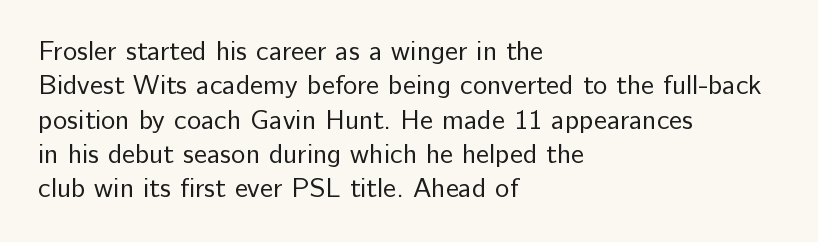
The image shows 27 px text type, upright; set left-aligned, normal line spacing (1.27x), normal letter spacing, not underlined.
